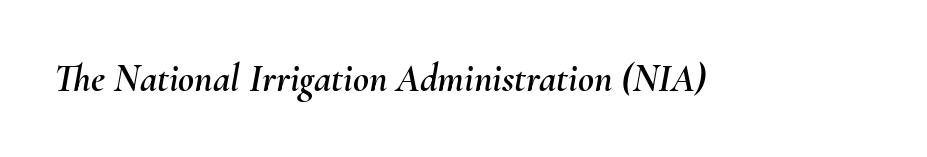
{"italic": "yes", "lean": "right", "slant_degrees": 10, "width": "normal", "stroke_contrast": "medium", "x_height": "small", "monospaced": "no", "underline": "no", "letter_spacing": "normal", "letter_spacing_em": 0.0, "glyph_px": 39}
